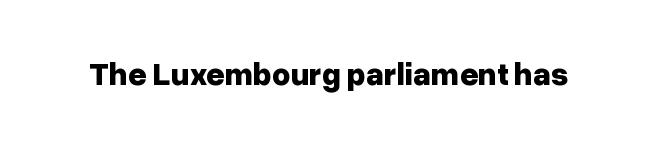
Do the characters align in a grid? No, the font is proportional. The strokes are fattened all the way to bold. The specimen omits any rule beneath the text block's lines. Words appear dense and cohesive because spacing is normal.
